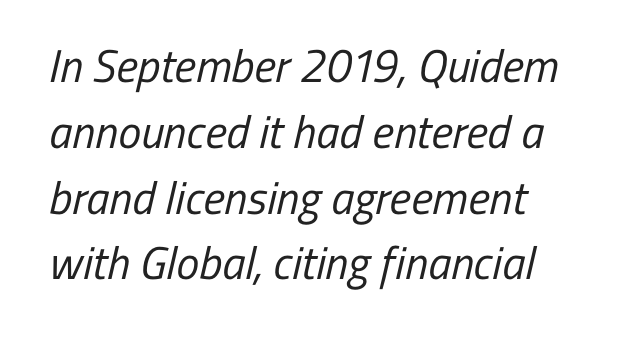
The image shows 46 px regular-weight, condensed sans-serif type; set left-aligned, normal line spacing (1.43x), normal letter spacing, not underlined; low stroke contrast and a medium x-height.
